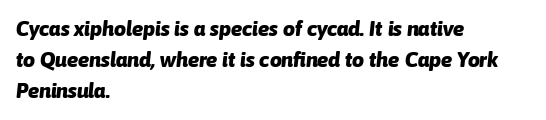
The image shows 21 px bold type, italic (leaning right); set left-aligned, normal line spacing (1.48x), normal letter spacing, not underlined.
